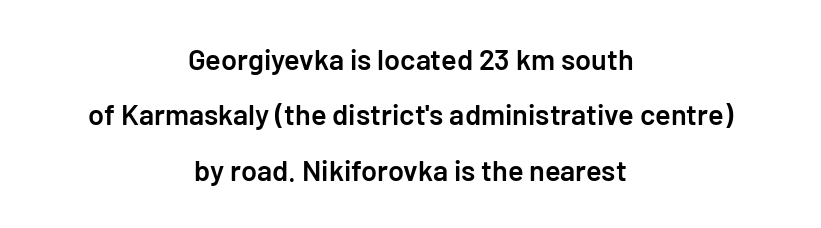
The image shows 29 px semibold sans-serif type, upright; set centered, loose line spacing (1.91x), normal letter spacing, not underlined; low stroke contrast and a medium x-height.
